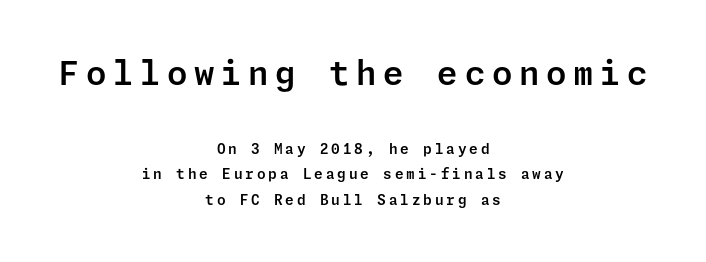
Q: Is the text italic (slanted)? A: No, it is upright.
Q: Is the typeface a serif or a sans-serif typeface? A: Sans-serif.
Q: Is the text underlined? A: No.
Q: How is the paragraph aligned? A: Centered.
Q: Is the spacing between letters normal or unusually wide? A: Unusually wide.
Q: Which block of text is set in a larger size, the first (top) or the second (bottom)? A: The first (top) one.
Q: Width (condensed, normal, or wide)? A: Normal.
Q: Stroke contrast? A: Low.
Q: x-height? A: Medium.
